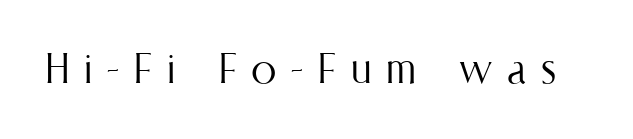
The letters are spread apart with noticeably loose tracking. Stem width sits at or under what a default text font uses. Posture: straight, roman, zero tilt. Character widths vary here, with narrow letters taking less room than wide ones.
